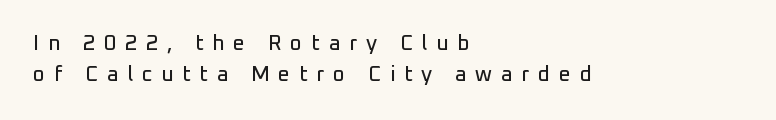
Q: Is the text italic (slanted)? A: No, it is upright.
Q: Is the text underlined? A: No.
Q: How is the paragraph aligned? A: Left-aligned.
Q: Is the spacing between letters normal or unusually wide? A: Unusually wide.
Q: Is the spacing between lines tight, normal or loose? A: Normal.
